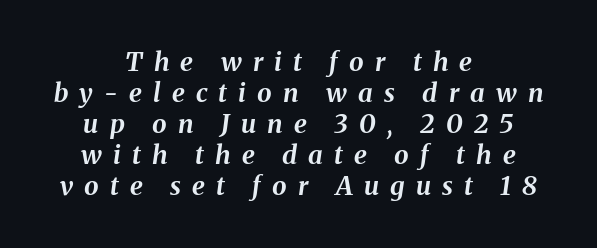
{"italic": "yes", "lean": "right", "slant_degrees": 8, "bold": "yes", "underline": "no", "align": "center", "line_spacing_ratio": 1.19, "letter_spacing": "wide", "letter_spacing_em": 0.43, "glyph_px": 26}
